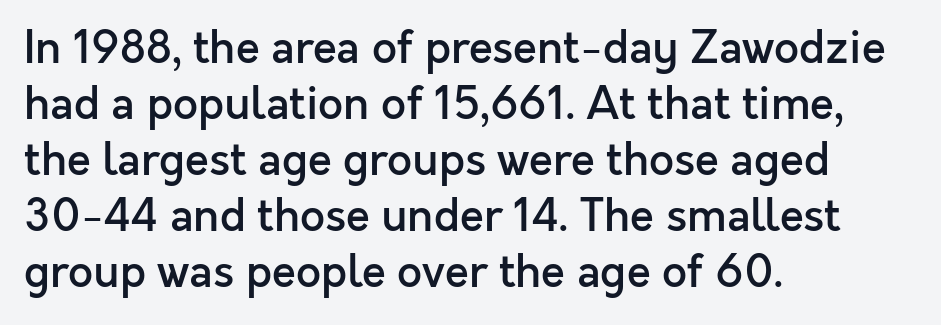
Any mark beneath the type? The region is blank. These lines are set flush left with a ragged right edge. Proportional: the letters do not fall into vertical columns. A somewhat darkened texture: the type is semibold rather than bold. Posture: upright roman. Does extra space separate the letters? No, they use regular spacing.
